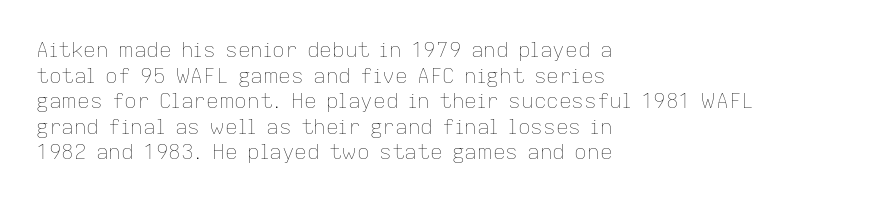
Q: Is the text bold? A: No.
Q: Is the text italic (slanted)? A: No, it is upright.
Q: Is the text underlined? A: No.
Q: How is the paragraph aligned? A: Left-aligned.
Q: Is the spacing between letters normal or unusually wide? A: Normal.
